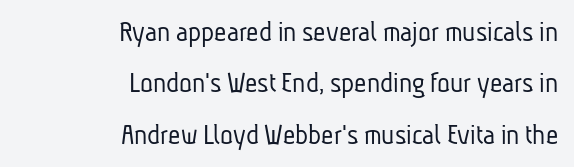
Clear beneath every line of the passage. The setting favours the right margin, as signatures and pull-quotes sometimes do. Here the glyphs are tracked normally, forming tight word shapes. Vertical stems look standard width or narrower in stroke. You could not count columns in this text — the font is proportionally spaced. The typeface chosen for these lines omits serifs.
